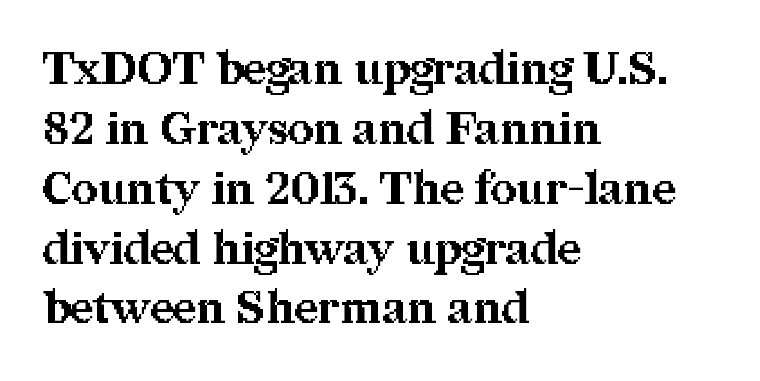
{"serif": "yes", "italic": "no", "bold": "yes", "weight": "bold", "width": "normal", "stroke_contrast": "medium", "x_height": "medium", "monospaced": "no", "underline": "no", "align": "left", "line_spacing": "normal", "line_spacing_ratio": 1.33, "letter_spacing": "normal", "letter_spacing_em": 0.0, "glyph_px": 45}
